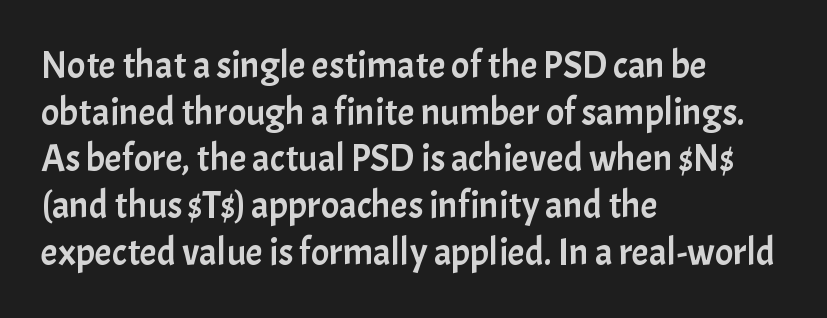
The face used here is proportionally spaced, like ordinary book or web type. These lines are set flush left with a ragged right edge. The typography opts for an upright posture over an oblique one. The line texture is even and compact thanks to regular tracking.
